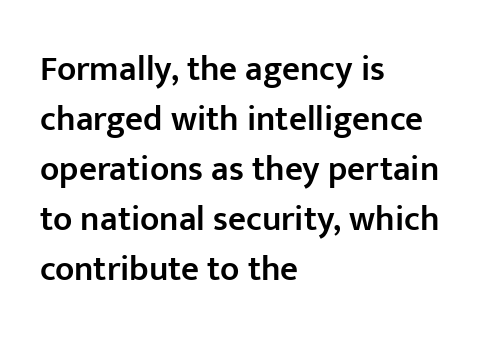
The space between consecutive lines is moderate. What stands out about the letter spacing? Nothing — it is the standard amount. Posture: upright roman. A typesetter would label this face a sans.
